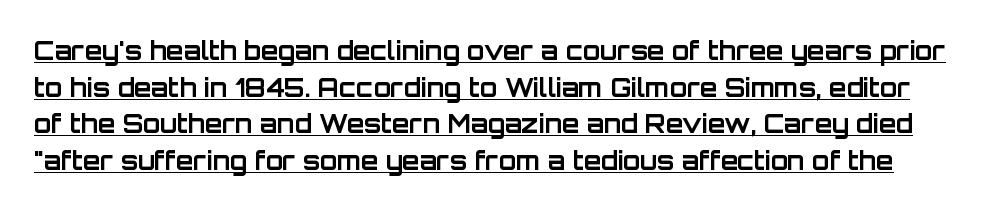
The image shows 25 px bold type, upright; set normal line spacing (1.47x), normal letter spacing, underlined.
